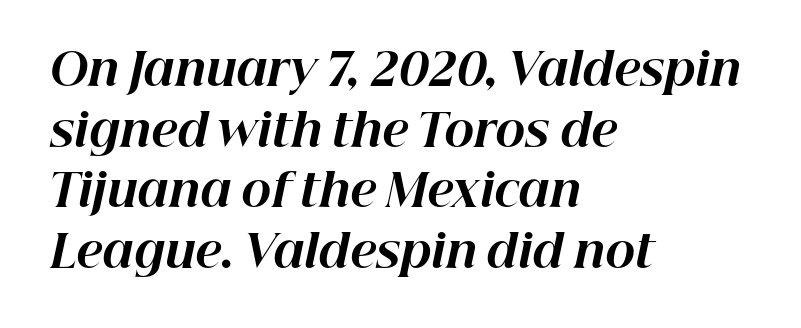
The image shows 45 px bold type, italic (leaning right); set left-aligned, normal line spacing (1.35x), normal letter spacing, not underlined; high stroke contrast and a medium x-height.
